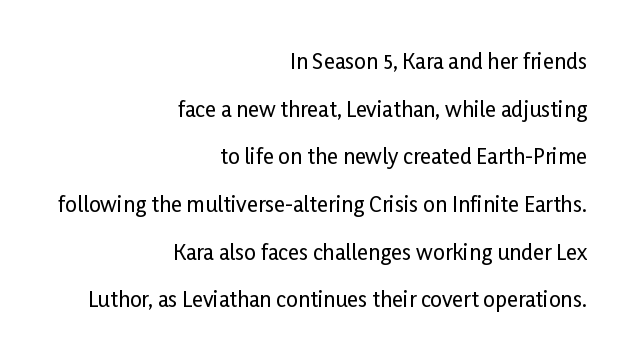
The image shows 21 px text type, upright; set right-aligned, loose line spacing (2.27x), normal letter spacing, not underlined.
